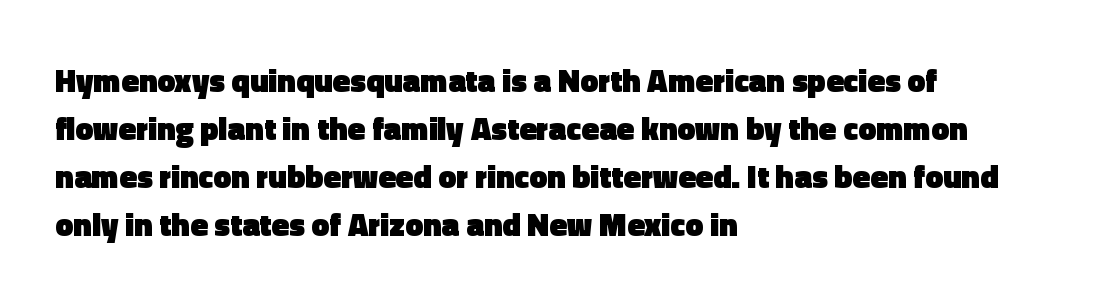
The image shows 32 px heavy sans-serif type, upright; set left-aligned, normal line spacing (1.5x), normal letter spacing, not underlined; a medium x-height.
